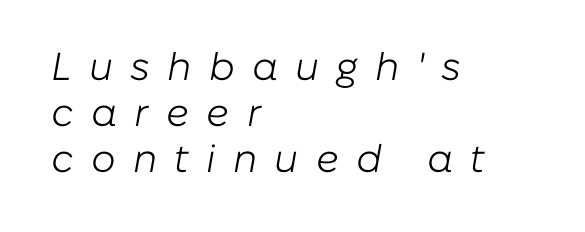
Q: Is the text bold? A: No.
Q: Is the text italic (slanted)? A: Yes, it leans right by about 10 degrees.
Q: Is the text underlined? A: No.
Q: How is the paragraph aligned? A: Left-aligned.
Q: Is the spacing between letters normal or unusually wide? A: Unusually wide.
Q: Width (condensed, normal, or wide)? A: Normal.
Q: Stroke contrast? A: Low.
Q: x-height? A: Medium.
Q: Monospaced? A: No.
